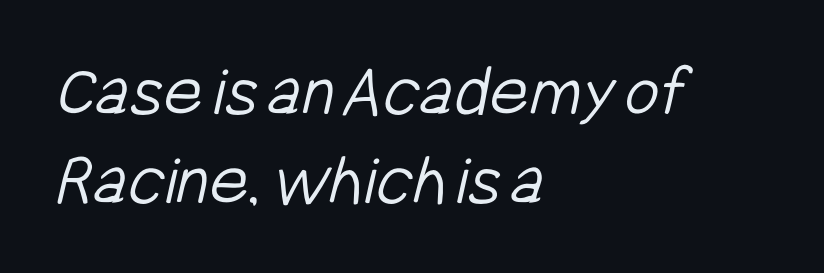
Q: Is the text bold? A: No.
Q: Is the typeface a serif or a sans-serif typeface? A: Sans-serif.
Q: Is the text underlined? A: No.
Q: How is the paragraph aligned? A: Left-aligned.
Q: Is the spacing between letters normal or unusually wide? A: Normal.
Q: Width (condensed, normal, or wide)? A: Condensed.
Q: Stroke contrast? A: Low.
Q: x-height? A: Medium.
Q: Monospaced? A: No.
